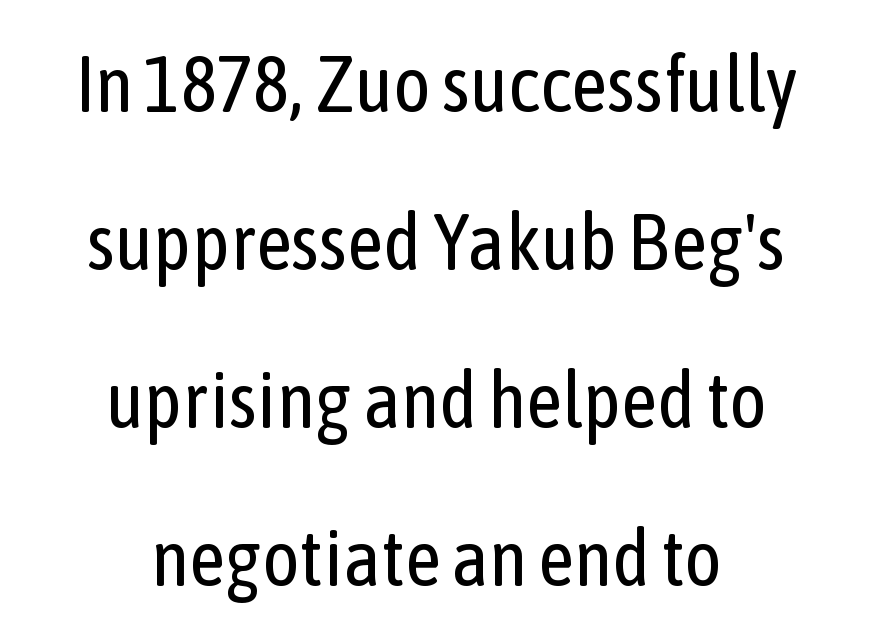
The image shows 79 px regular-weight, condensed sans-serif type, upright; set centered, loose line spacing (2.0x), normal letter spacing, not underlined; low stroke contrast and a medium x-height.
